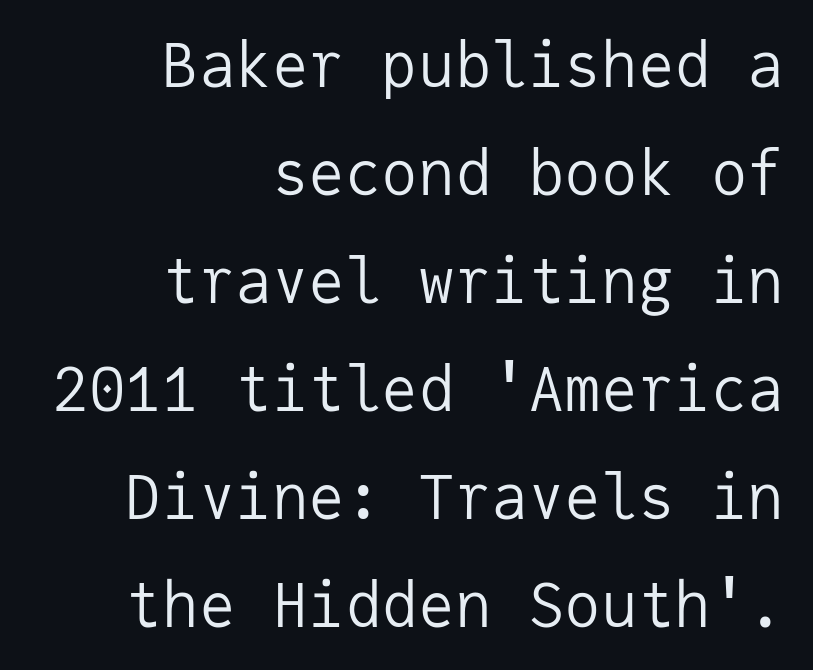
{"serif": "no", "italic": "no", "bold": "no", "weight": "regular", "width": "normal", "stroke_contrast": "low", "x_height": "medium", "monospaced": "yes", "underline": "no", "align": "right", "line_spacing_ratio": 1.77, "letter_spacing": "normal", "letter_spacing_em": 0.0, "glyph_px": 61}
